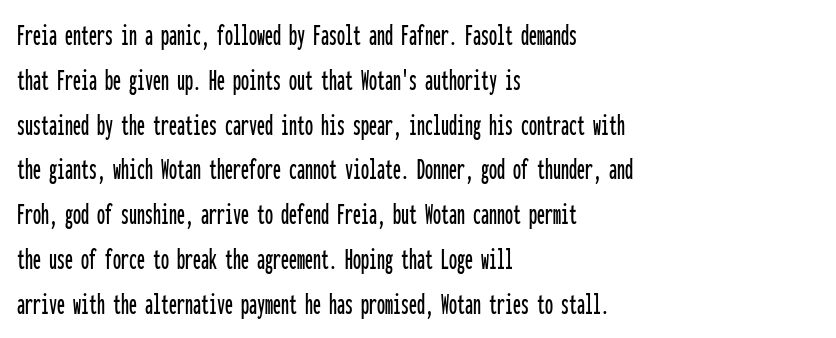
This rendering employs a face without finishing strokes, i.e., a sans-serif. Monospaced: the letters line up in strict vertical columns. What stands out about the letter spacing? Nothing — it is the standard amount. Posture: straight, roman, zero tilt. Only glyphs here, with clear space below each row. This block has exactly the height ordinary leading produces.
